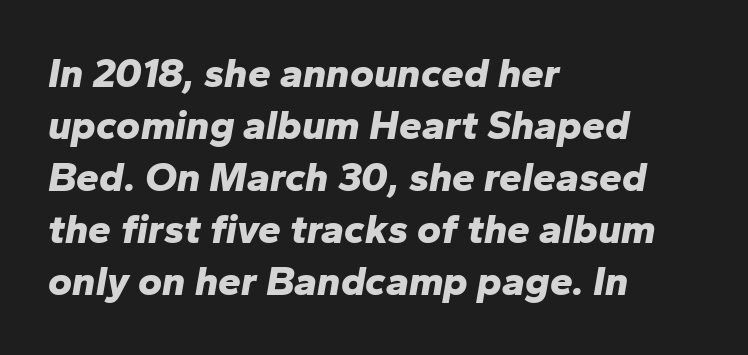
You could call the tracking neutral — neither tight nor loose. Does the copy run flush right? No — it runs flush left. Do the characters align in a grid? No, the font is proportional. Anything drawn beneath the words? Only blank space.
